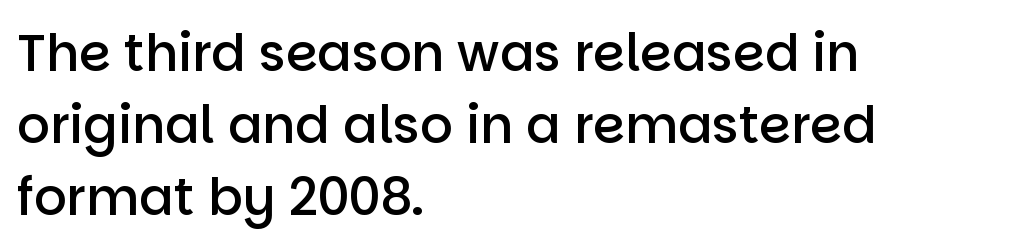
{"serif": "no", "italic": "no", "bold": "semi", "weight": "semibold", "width": "normal", "stroke_contrast": "low", "x_height": "large", "monospaced": "no", "underline": "no", "align": "left", "line_spacing": "normal", "line_spacing_ratio": 1.41, "letter_spacing": "normal", "letter_spacing_em": 0.0, "glyph_px": 51}
